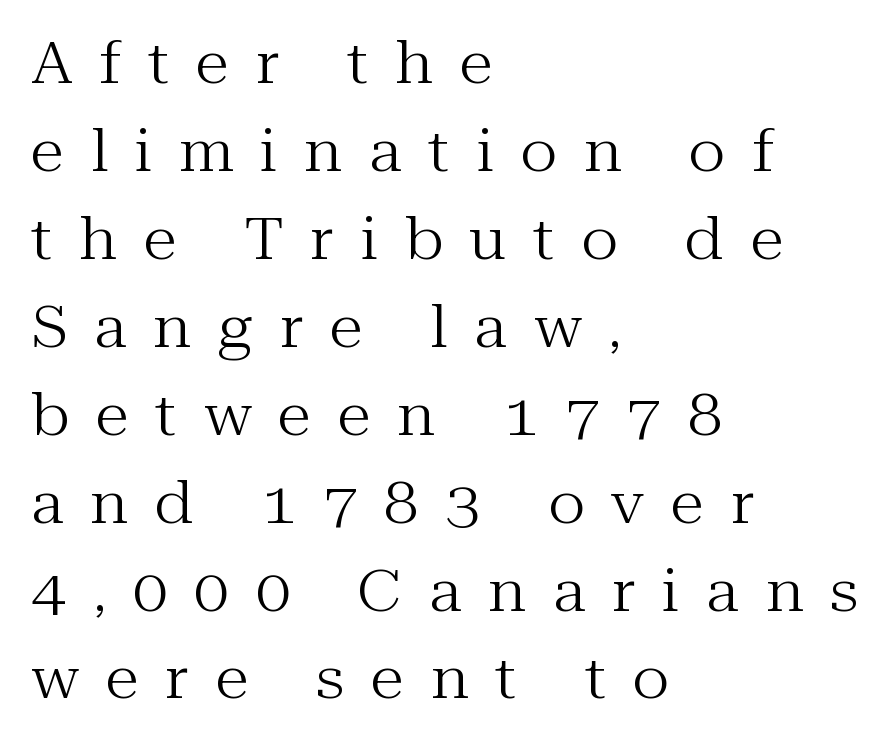
The image shows 56 px regular-weight serif type, upright; set left-aligned, normal line spacing (1.57x), unusually wide letter spacing (+0.48 em), not underlined; medium stroke contrast and a medium x-height.
